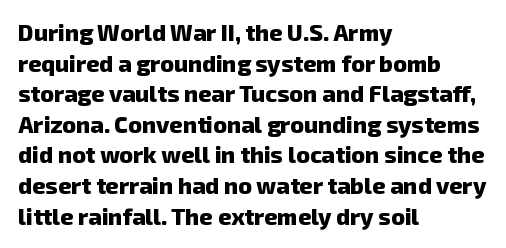
Q: Is the text bold? A: Yes.
Q: Is the text underlined? A: No.
Q: How is the paragraph aligned? A: Left-aligned.
Q: Is the spacing between letters normal or unusually wide? A: Normal.
Q: Is the spacing between lines tight, normal or loose? A: Normal.
